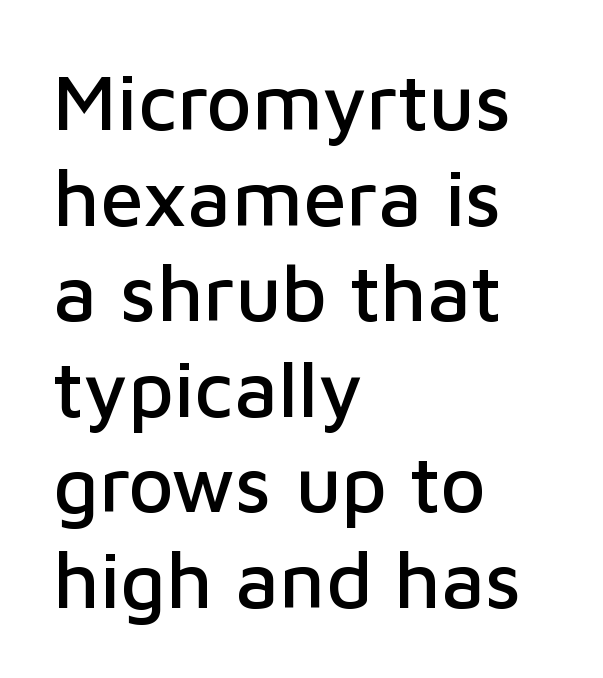
Has an underline been added? It has not. The type sits square on the baseline with zero lean. These lines are rendered in a variable-pitch font. Look at the tracking — it's just the regular setting, nothing added. Teacher's note: observe the even left margin — that is flush-left alignment.
